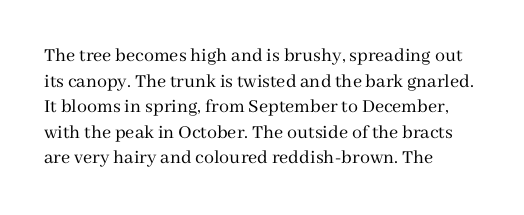
The image shows 20 px text type, upright; set left-aligned, normal line spacing (1.28x), normal letter spacing, not underlined.
